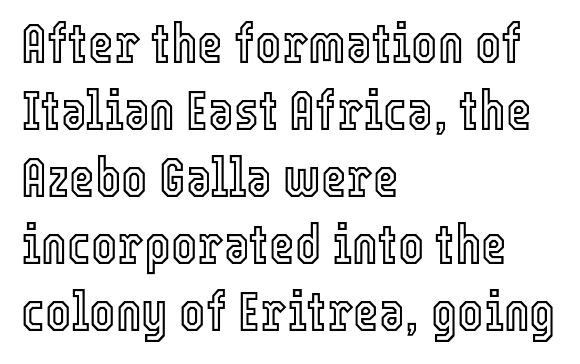
The image shows 55 px condensed type, upright; set left-aligned, line spacing 1.22x, normal letter spacing, not underlined; a medium x-height.
